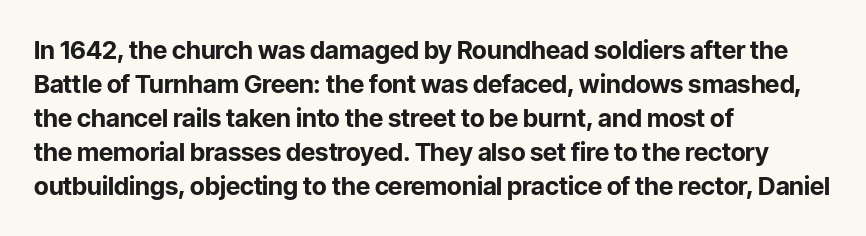
The image shows 25 px bold type, upright; set left-aligned, normal line spacing (1.36x), normal letter spacing, not underlined.
